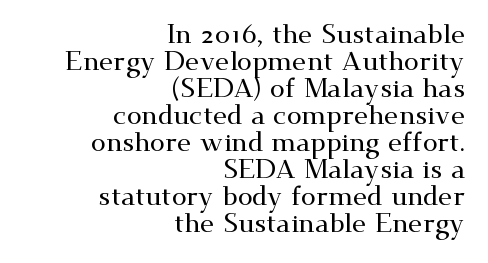
Q: Is the text italic (slanted)? A: No, it is upright.
Q: Is the text underlined? A: No.
Q: How is the paragraph aligned? A: Right-aligned.
Q: Is the spacing between letters normal or unusually wide? A: Normal.
Q: Is the spacing between lines tight, normal or loose? A: Tight.
